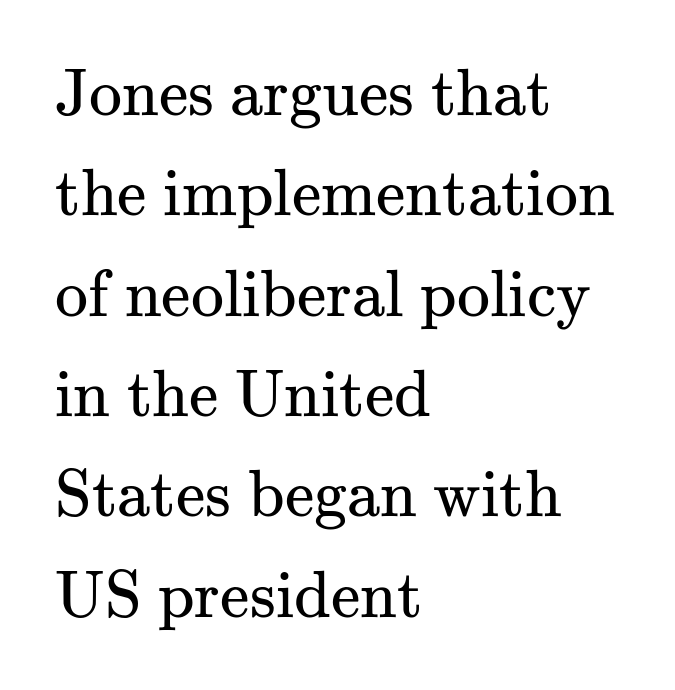
Q: Is the text bold? A: No.
Q: Is the text italic (slanted)? A: No, it is upright.
Q: Is the typeface a serif or a sans-serif typeface? A: Serif.
Q: Is the text underlined? A: No.
Q: How is the paragraph aligned? A: Left-aligned.
Q: Is the spacing between letters normal or unusually wide? A: Normal.
Q: Is the spacing between lines tight, normal or loose? A: Normal.
Q: Width (condensed, normal, or wide)? A: Normal.
Q: Stroke contrast? A: Medium.
Q: x-height? A: Small.
Q: Monospaced? A: No.
